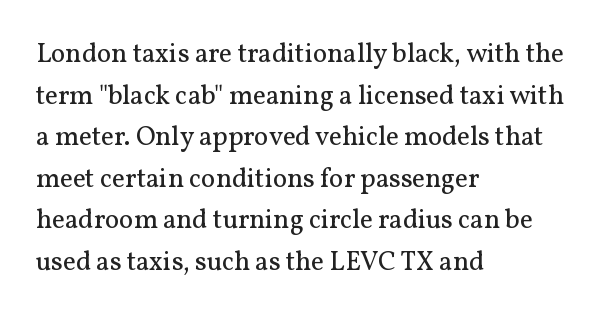
The image shows 27 px text type, upright; set left-aligned, normal line spacing (1.54x), normal letter spacing, not underlined.
